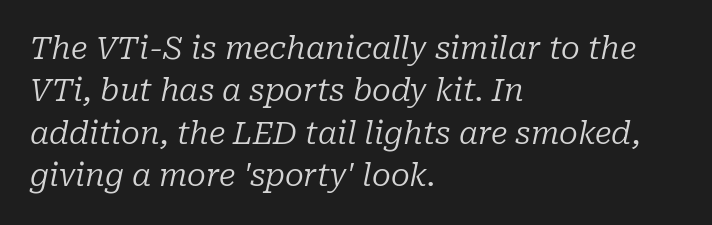
{"serif": "yes", "italic": "yes", "lean": "right", "slant_degrees": 10, "bold": "no", "weight": "regular", "width": "normal", "stroke_contrast": "low", "x_height": "medium", "monospaced": "no", "underline": "no", "align": "left", "line_spacing": "normal", "line_spacing_ratio": 1.37, "letter_spacing": "normal", "letter_spacing_em": 0.0, "glyph_px": 31}
